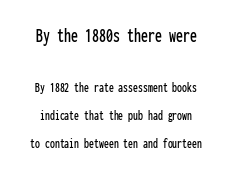
Q: Is the text italic (slanted)? A: No, it is upright.
Q: Is the text underlined? A: No.
Q: Is the spacing between letters normal or unusually wide? A: Normal.
Q: Is the spacing between lines tight, normal or loose? A: Loose.
Q: Which block of text is set in a larger size, the first (top) or the second (bottom)? A: The first (top) one.
